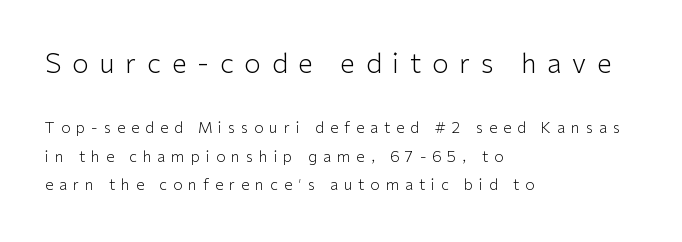
Short and long lines alike share a common starting point at left. The lettering holds an erect, upright posture throughout. Reading top to bottom, the characters get smaller at the block break. No heavy texture on the line: the type isn't bold. Quick note: underline off. Caption: expanded tracking, letters set apart.
